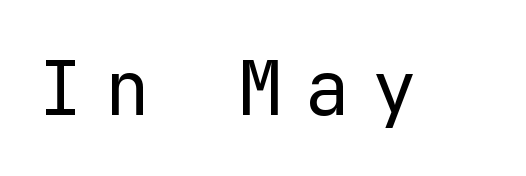
The passage shown is typed in a monospace face where columns stay perfectly aligned. The specimen reads as upright at a glance. The space beneath each line is pristine and unruled. The characters display no serif detailing; their extremities are plain. The rendering inserts visible extra space after every character.
